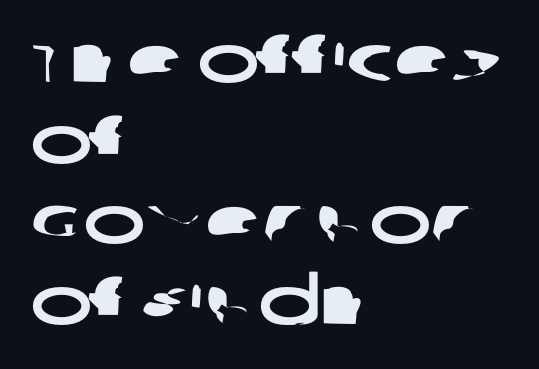
{"serif": "no", "width": "wide", "stroke_contrast": "low", "x_height": "large", "monospaced": "no", "underline": "no", "align": "left", "line_spacing_ratio": 1.22, "letter_spacing": "normal", "letter_spacing_em": 0.0, "glyph_px": 66}
